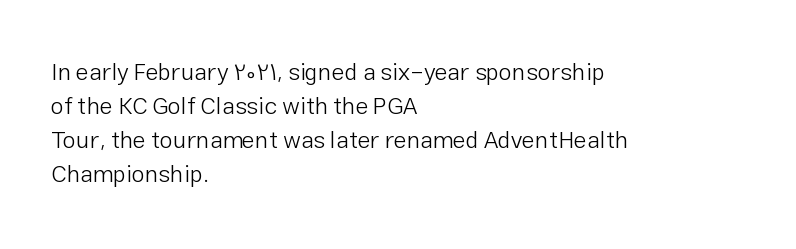
The image shows 24 px text type, upright; set left-aligned, normal line spacing (1.42x), normal letter spacing, not underlined.
